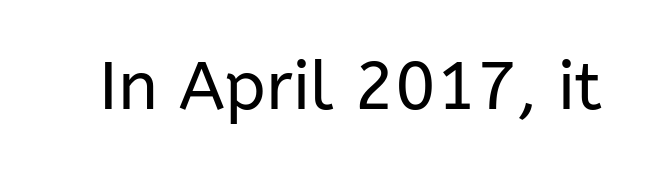
The image shows 68 px regular-weight sans-serif type, upright; set normal letter spacing, not underlined; low stroke contrast and a medium x-height.
